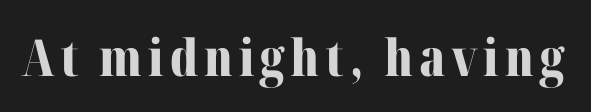
The words here are not underlined. You could not count columns in this text — the font is proportionally spaced. Posture: vertical. These lines are composed in type with serifs. Does the weight exceed regular? Yes, all the way to bold.
